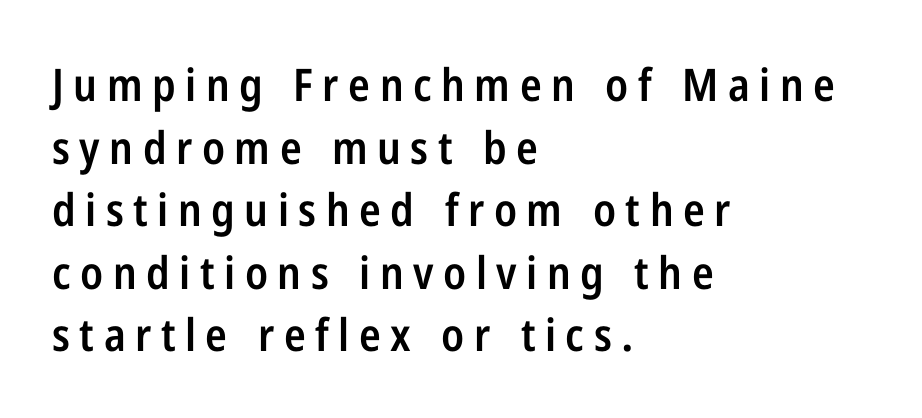
Q: Is the text bold? A: Semi-bold.
Q: Is the text italic (slanted)? A: No, it is upright.
Q: Is the typeface a serif or a sans-serif typeface? A: Sans-serif.
Q: Is the text underlined? A: No.
Q: How is the paragraph aligned? A: Left-aligned.
Q: Is the spacing between letters normal or unusually wide? A: Unusually wide.
Q: Is the spacing between lines tight, normal or loose? A: Normal.
Q: Width (condensed, normal, or wide)? A: Condensed.
Q: Stroke contrast? A: Low.
Q: x-height? A: Medium.
Q: Monospaced? A: No.
